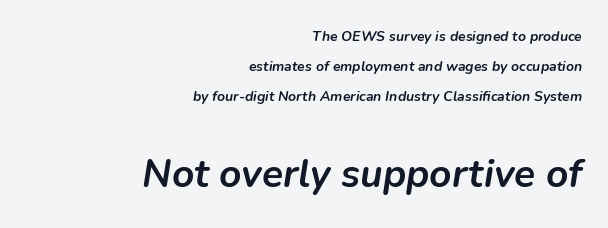
Q: Is the text bold? A: Yes.
Q: Is the text italic (slanted)? A: Yes, it leans right by about 9 degrees.
Q: Is the text underlined? A: No.
Q: How is the paragraph aligned? A: Right-aligned.
Q: Is the spacing between letters normal or unusually wide? A: Normal.
Q: Is the spacing between lines tight, normal or loose? A: Loose.
Q: Which block of text is set in a larger size, the first (top) or the second (bottom)? A: The second (bottom) one.
Q: Width (condensed, normal, or wide)? A: Normal.
Q: Stroke contrast? A: Low.
Q: x-height? A: Medium.
Q: Monospaced? A: No.
